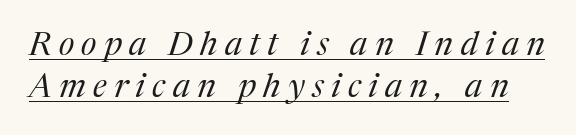
The image shows 33 px regular-weight serif type, italic (leaning right); set normal line spacing (1.28x), unusually wide letter spacing (+0.22 em), underlined; medium stroke contrast and a medium x-height.
